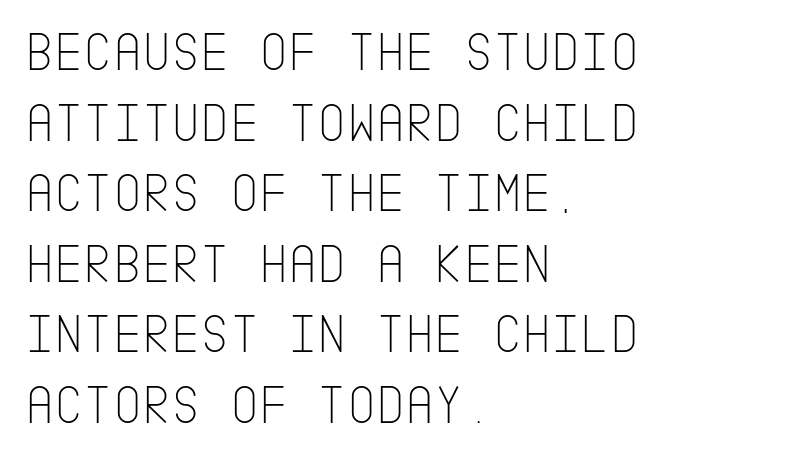
{"serif": "no", "italic": "no", "bold": "no", "weight": "thin", "width": "condensed", "stroke_contrast": "low", "x_height": "large", "underline": "no", "align": "left", "line_spacing": "normal", "line_spacing_ratio": 1.26, "letter_spacing": "normal", "letter_spacing_em": 0.0, "glyph_px": 56}
